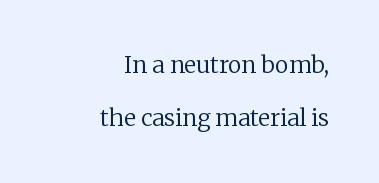
The glyphs are unaccompanied by any horizontal stroke below them. The ragged edge is on the left, which tells us the setting is flush right. Airy leading. The characters are drawn with everyday or finer stroke widths. A typesetter would mark this as roman, not italic. Between one letter and the next there's only the usual sliver of space.
